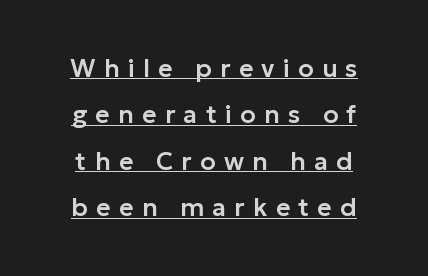
The tracking reads as deliberately expanded to a designer's eye. A baseline rule has been typeset under these characters. Style check: upright.
